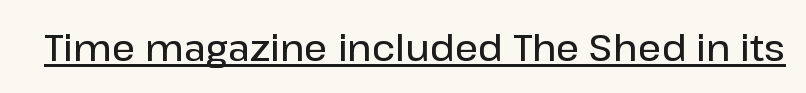
Typesetter's note: demi weight, one step under bold. A typesetter would call this proportional, since set widths differ per character. Each line of the rendering has a horizontal stroke beneath the glyphs. Tall strokes in this sample are plumb rather than angled. Each letter's strokes conclude bluntly, with no projecting serifs.
